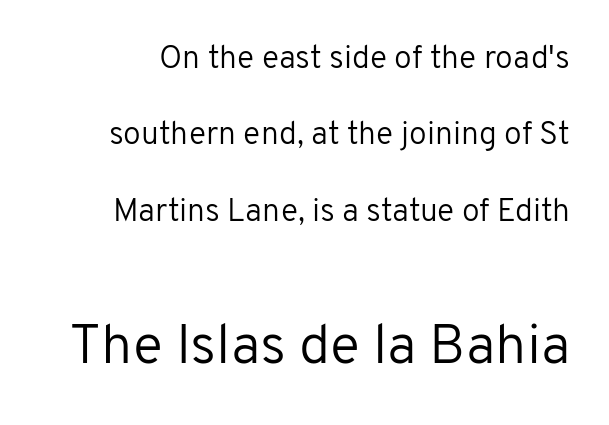
The image shows 56 px regular-weight sans-serif type, upright; set loose line spacing (2.39x), normal letter spacing, not underlined; the second (bottom) block is 1.75x larger; low stroke contrast and a medium x-height.
